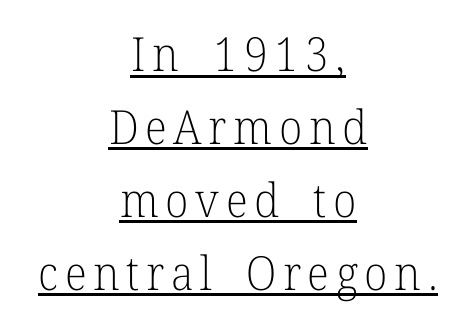
Q: Is the text bold? A: No.
Q: Is the text italic (slanted)? A: No, it is upright.
Q: Is the typeface a serif or a sans-serif typeface? A: Serif.
Q: Is the text underlined? A: Yes.
Q: How is the paragraph aligned? A: Centered.
Q: Is the spacing between lines tight, normal or loose? A: Normal.
Q: Width (condensed, normal, or wide)? A: Normal.
Q: Stroke contrast? A: Low.
Q: x-height? A: Medium.
Q: Monospaced? A: No.
